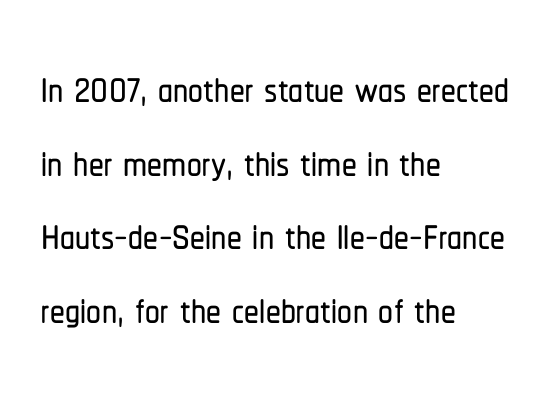
To sum up the face: it is a sans, with no serifs. Regular leading. This is the regular roman posture of the typeface. Nobody drew a line under any word here. You could not count columns in this text — the font is proportionally spaced. Teacher's note: observe the even left margin — that is flush-left alignment.
